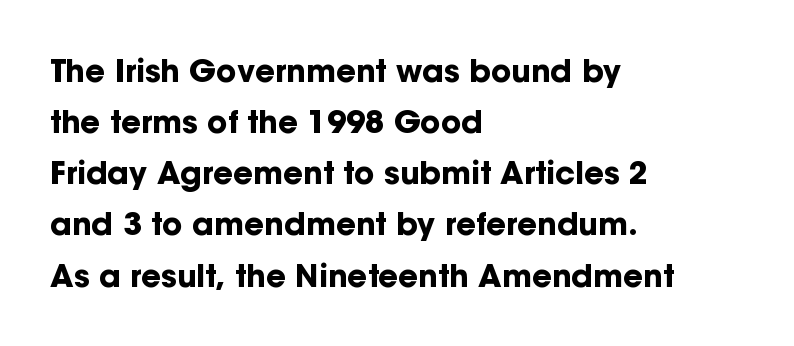
The image shows 31 px bold sans-serif type, upright; set left-aligned, normal line spacing (1.65x), normal letter spacing, not underlined; low stroke contrast and a medium x-height.
